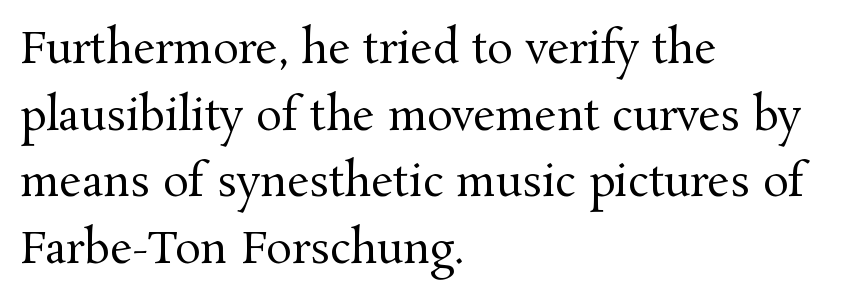
The image shows 43 px regular-weight serif type, upright; set left-aligned, normal line spacing (1.55x), normal letter spacing, not underlined; medium stroke contrast and a medium x-height.
